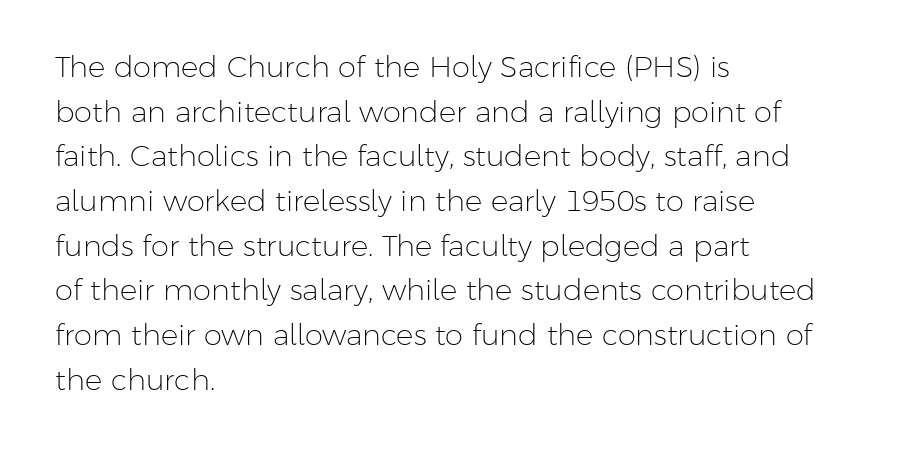
The image shows 29 px light sans-serif type, upright; set left-aligned, normal line spacing (1.54x), normal letter spacing, not underlined; low stroke contrast and a medium x-height.
